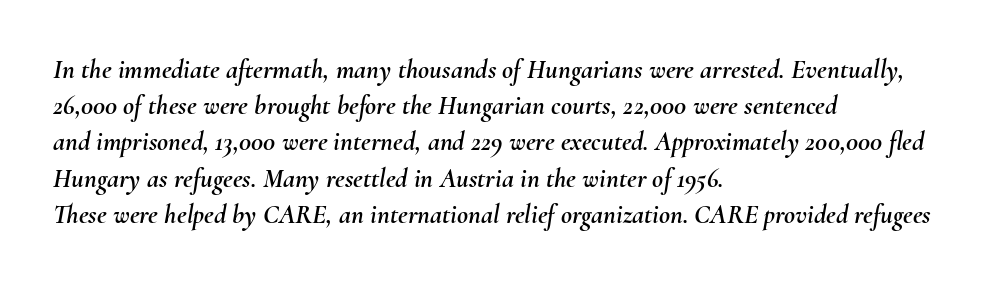
Q: Is the text italic (slanted)? A: Yes, it leans right by about 10 degrees.
Q: Is the text underlined? A: No.
Q: How is the paragraph aligned? A: Left-aligned.
Q: Is the spacing between letters normal or unusually wide? A: Normal.
Q: Is the spacing between lines tight, normal or loose? A: Normal.
